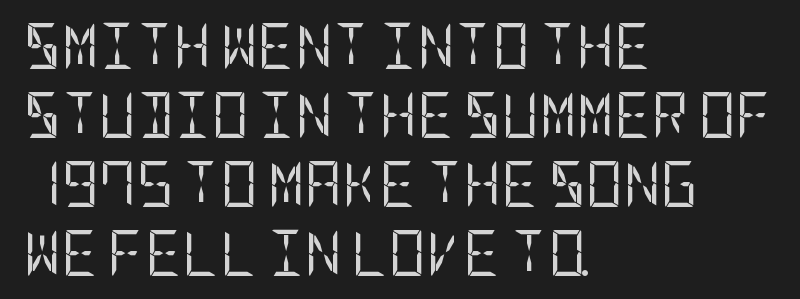
{"serif": "no", "italic": "no", "bold": "no", "weight": "regular", "width": "condensed", "stroke_contrast": "low", "x_height": "large", "underline": "no", "align": "left", "line_spacing": "normal", "line_spacing_ratio": 1.5, "letter_spacing": "normal", "letter_spacing_em": 0.0, "glyph_px": 46}
